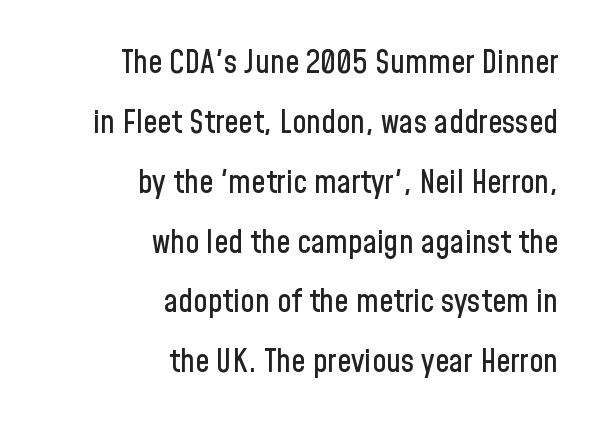
The image shows 32 px condensed sans-serif type, upright; set right-aligned, line spacing 1.87x, normal letter spacing, not underlined; low stroke contrast and a medium x-height.
